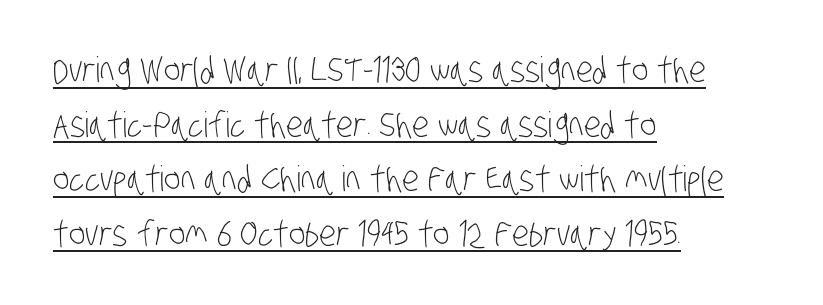
The image shows 35 px light, condensed sans-serif type; set left-aligned, normal line spacing (1.56x), normal letter spacing, underlined; low stroke contrast and a large x-height.
